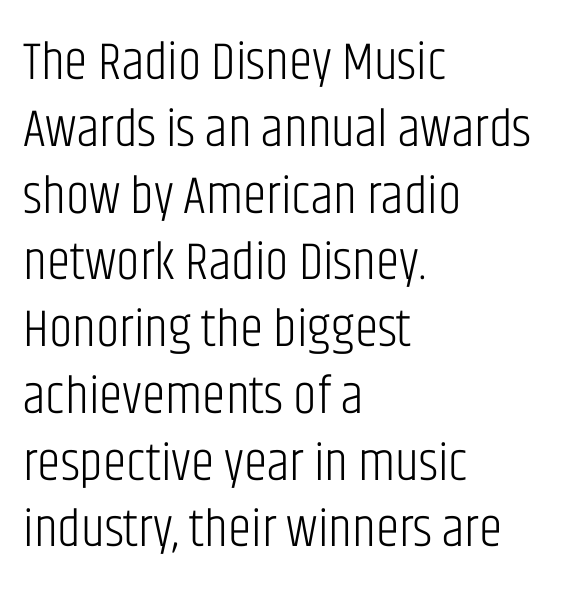
Q: Is the text bold? A: No.
Q: Is the text italic (slanted)? A: No, it is upright.
Q: Is the typeface a serif or a sans-serif typeface? A: Sans-serif.
Q: Is the text underlined? A: No.
Q: How is the paragraph aligned? A: Left-aligned.
Q: Is the spacing between letters normal or unusually wide? A: Normal.
Q: Is the spacing between lines tight, normal or loose? A: Normal.
Q: Width (condensed, normal, or wide)? A: Condensed.
Q: Stroke contrast? A: Low.
Q: x-height? A: Large.
Q: Monospaced? A: No.
